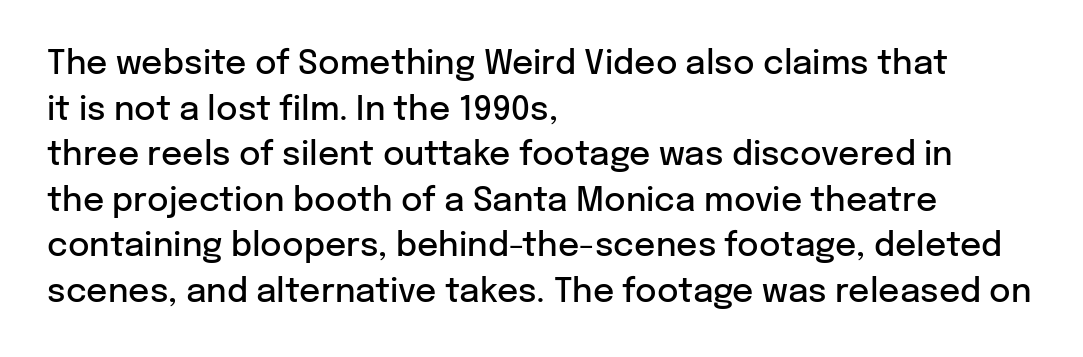
The image shows 33 px semibold sans-serif type, upright; set left-aligned, normal line spacing (1.38x), normal letter spacing, not underlined; low stroke contrast and a medium x-height.
